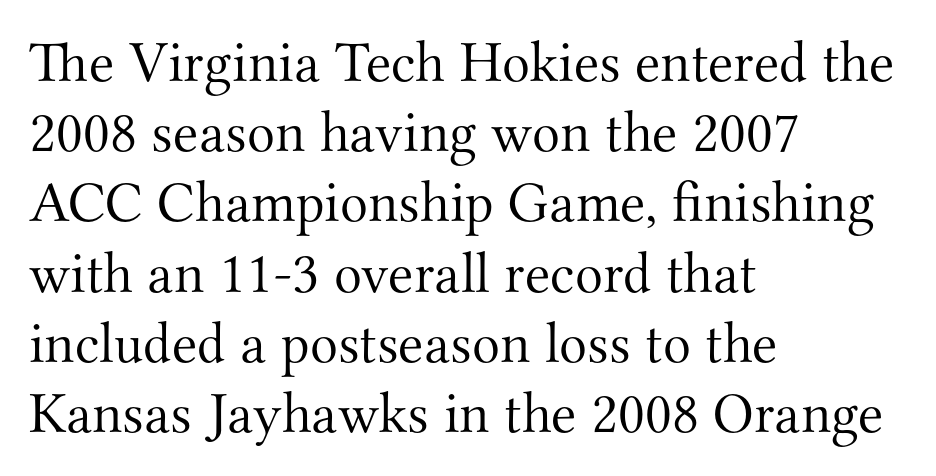
{"serif": "yes", "italic": "no", "bold": "no", "weight": "light", "width": "normal", "stroke_contrast": "medium", "x_height": "small", "monospaced": "no", "underline": "no", "align": "left", "line_spacing_ratio": 1.21, "letter_spacing": "normal", "letter_spacing_em": 0.0, "glyph_px": 58}
